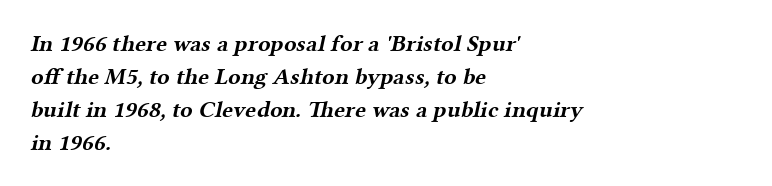
{"bold": "yes", "underline": "no", "align": "left", "line_spacing": "normal", "line_spacing_ratio": 1.43, "letter_spacing": "normal", "letter_spacing_em": 0.0, "glyph_px": 23}
